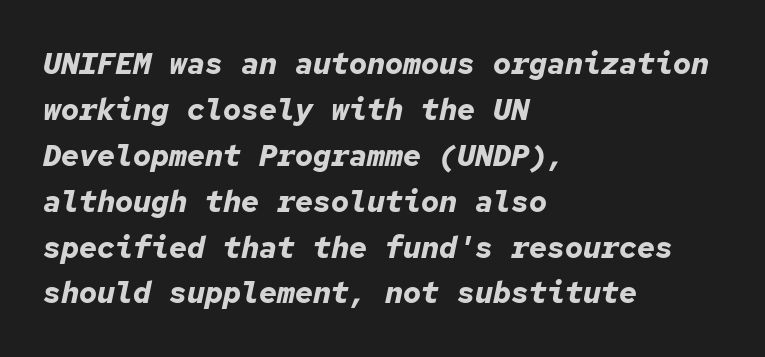
Q: Is the text bold? A: Yes.
Q: Is the text italic (slanted)? A: Yes, it leans right by about 12 degrees.
Q: Is the text underlined? A: No.
Q: How is the paragraph aligned? A: Left-aligned.
Q: Is the spacing between letters normal or unusually wide? A: Normal.
Q: Is the spacing between lines tight, normal or loose? A: Normal.
Q: Width (condensed, normal, or wide)? A: Normal.
Q: Stroke contrast? A: Low.
Q: x-height? A: Medium.
Q: Monospaced? A: Yes.
